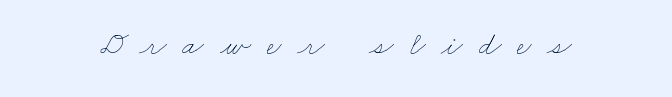
{"bold": "no", "weight": "thin", "width": "wide", "stroke_contrast": "low", "x_height": "small", "monospaced": "no", "underline": "no", "letter_spacing": "wide", "letter_spacing_em": 0.49, "glyph_px": 32}
